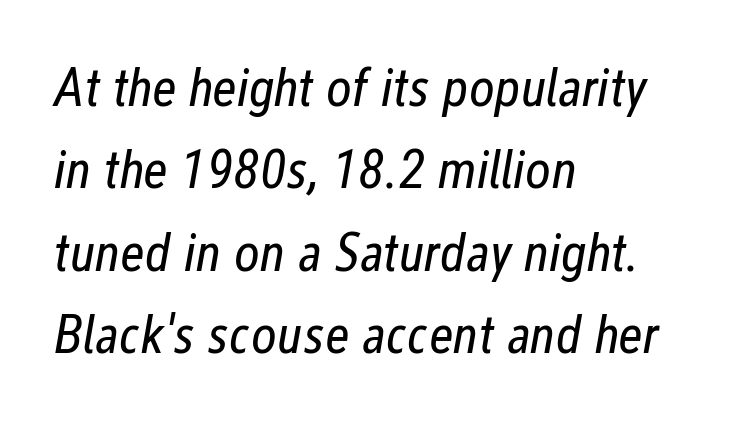
You could not count columns in this text — the font is proportionally spaced. Standard letterfit; no display-style spreading of the glyphs. Line spacing here is normal. Style check: oblique. Is the block centered? No — it sits flush against the left margin. Type without underlining.
